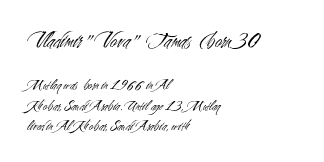
{"bold": "no", "underline": "no", "align": "left", "line_spacing": "normal", "line_spacing_ratio": 1.35, "letter_spacing": "normal", "letter_spacing_em": 0.0, "larger_block": "first", "size_ratio": 1.53, "glyph_px": 23}
